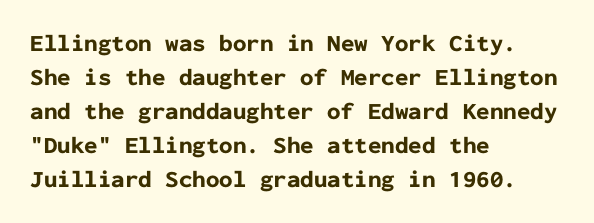
The passage shown stacks its lines at a standard gap. These lines keep a tight, regular rhythm from letter to letter. Descenders hang freely into open space. The sample has been set heavy, in full bold. Leftover space on each line is placed entirely after the last word. Nope, not italic — everything's standing straight.
